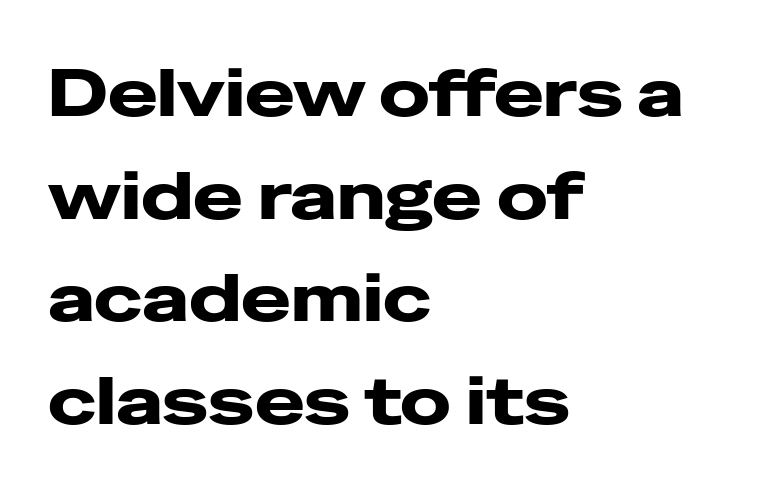
Q: Is the text italic (slanted)? A: No, it is upright.
Q: Is the typeface a serif or a sans-serif typeface? A: Sans-serif.
Q: Is the text underlined? A: No.
Q: How is the paragraph aligned? A: Left-aligned.
Q: Is the spacing between letters normal or unusually wide? A: Normal.
Q: Is the spacing between lines tight, normal or loose? A: Normal.
Q: Width (condensed, normal, or wide)? A: Wide.
Q: Stroke contrast? A: Low.
Q: x-height? A: Medium.
Q: Monospaced? A: No.
